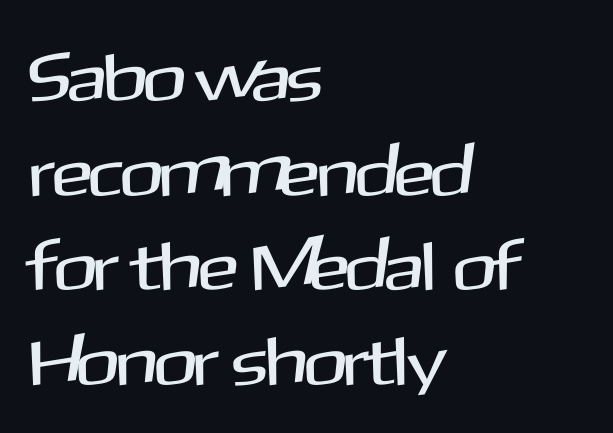
Decoration check: the copy has no underline. The horizontal fit of the characters is conventional and even. Think of a printed novel: that variable character pitch is what you see here. Is the block centered? No — it sits flush against the left margin. The lettering holds an erect, upright posture throughout.
